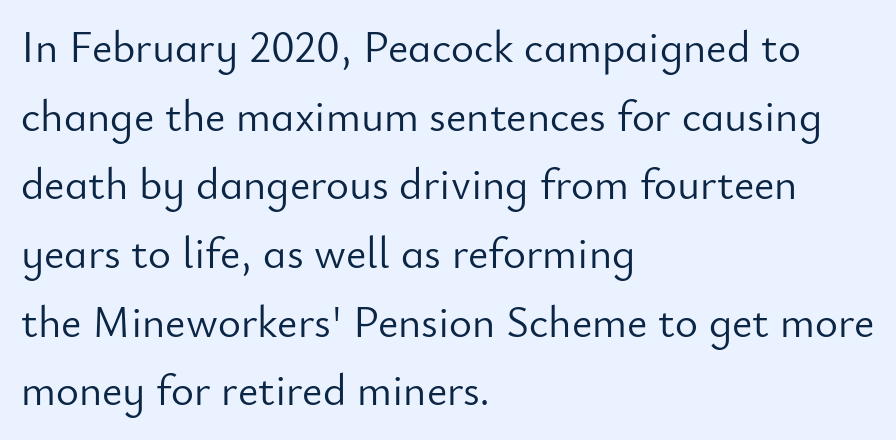
{"serif": "no", "italic": "no", "bold": "no", "weight": "light", "width": "normal", "stroke_contrast": "low", "x_height": "small", "monospaced": "no", "underline": "no", "align": "left", "line_spacing": "normal", "line_spacing_ratio": 1.56, "letter_spacing": "normal", "letter_spacing_em": 0.0, "glyph_px": 44}
